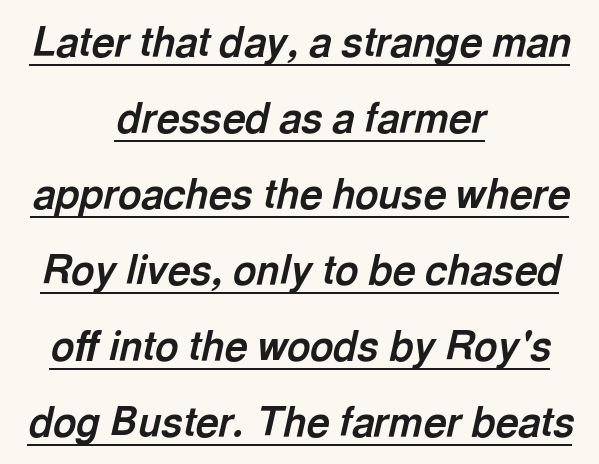
Notice how the passage keeps no hard edge, just a central spine. The rendered words wear a rule along their underside. The letters sit at their default tracking, neither squeezed nor spread. Students, this is bold: see how much ink each stroke carries. There's an unmistakable incline to the writing here.
